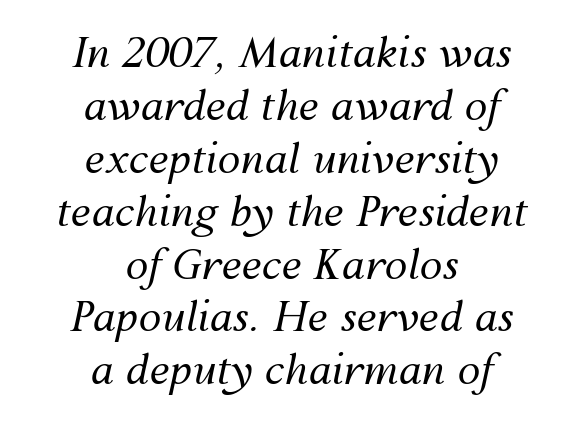
{"italic": "yes", "lean": "right", "slant_degrees": 12, "bold": "no", "weight": "regular", "width": "normal", "stroke_contrast": "medium", "x_height": "medium", "monospaced": "no", "underline": "no", "align": "center", "line_spacing": "normal", "line_spacing_ratio": 1.29, "letter_spacing": "normal", "letter_spacing_em": 0.0, "glyph_px": 41}
